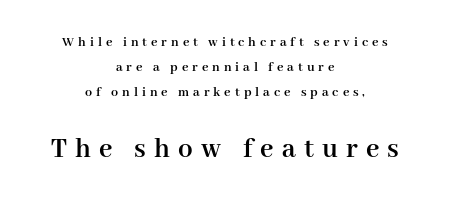
{"serif": "yes", "italic": "no", "bold": "yes", "weight": "semibold", "width": "normal", "stroke_contrast": "high", "x_height": "medium", "monospaced": "no", "underline": "no", "align": "center", "line_spacing_ratio": 1.77, "letter_spacing": "wide", "letter_spacing_em": 0.28, "larger_block": "second", "size_ratio": 2.07, "glyph_px": 29}
